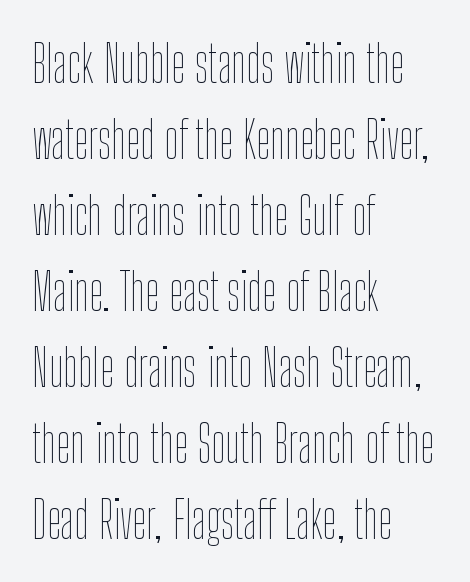
{"italic": "no", "bold": "no", "weight": "thin", "width": "condensed", "stroke_contrast": "low", "x_height": "medium", "monospaced": "no", "underline": "no", "align": "left", "line_spacing": "normal", "line_spacing_ratio": 1.49, "letter_spacing": "normal", "letter_spacing_em": 0.0, "glyph_px": 51}
